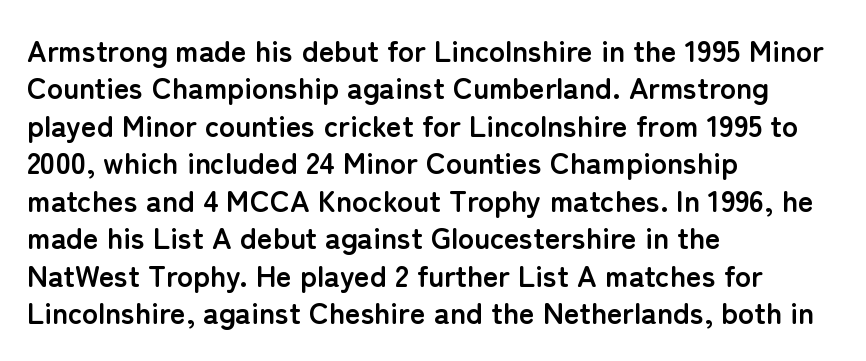
{"serif": "no", "italic": "no", "bold": "yes", "weight": "semibold", "width": "normal", "stroke_contrast": "low", "x_height": "medium", "monospaced": "no", "underline": "no", "align": "left", "line_spacing": "normal", "line_spacing_ratio": 1.25, "letter_spacing": "normal", "letter_spacing_em": 0.0, "glyph_px": 30}
